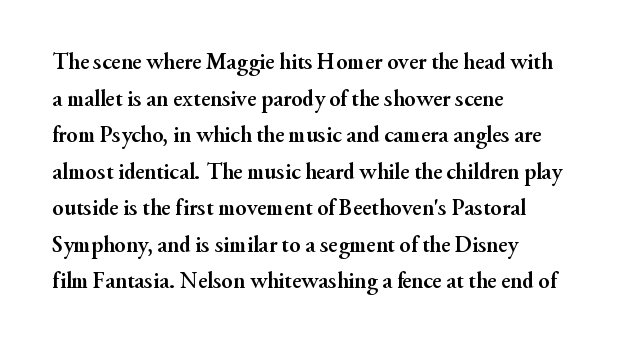
Visually the block forms a straight wall on the left and a jagged coastline on the right. The letters are bold, with thick, heavy strokes. The gap between lines stays unmarked. This sample keeps an unexceptional amount of space between lines. The horizontal fit of the characters is conventional and even. Vertical strokes here are truly vertical.
